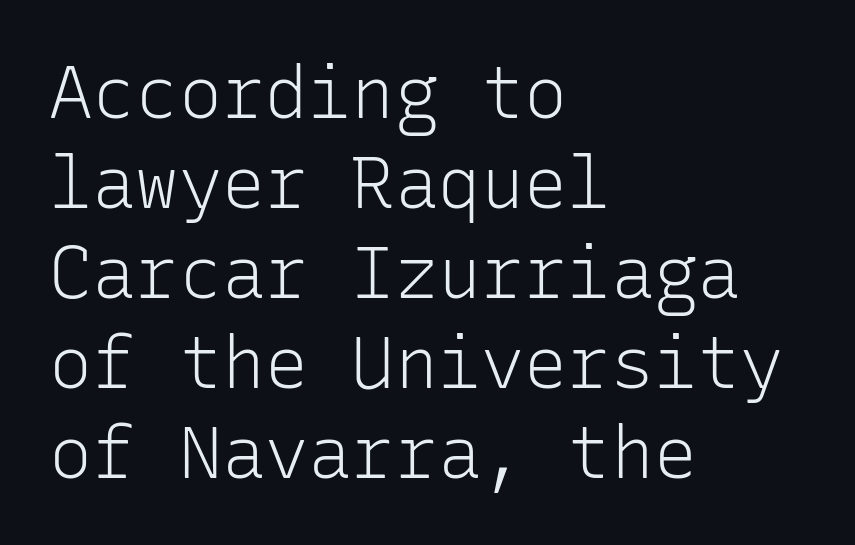
Ordinary non-slanted type is in use. Tracking here is standard; glyphs follow each other at the usual distance. Interline gaps are of average width in this sample. The passage shown is typeset with a sans-serif family.
